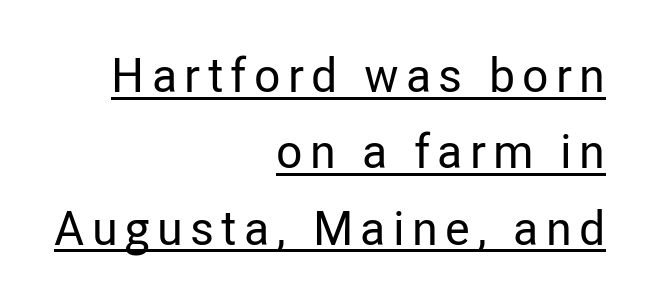
The image shows 48 px condensed sans-serif type, upright; set right-aligned, normal line spacing (1.59x), underlined; low stroke contrast and a medium x-height.
